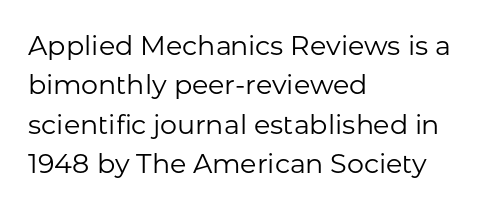
Q: Is the text bold? A: No.
Q: Is the text italic (slanted)? A: No, it is upright.
Q: Is the text underlined? A: No.
Q: How is the paragraph aligned? A: Left-aligned.
Q: Is the spacing between letters normal or unusually wide? A: Normal.
Q: Is the spacing between lines tight, normal or loose? A: Normal.
